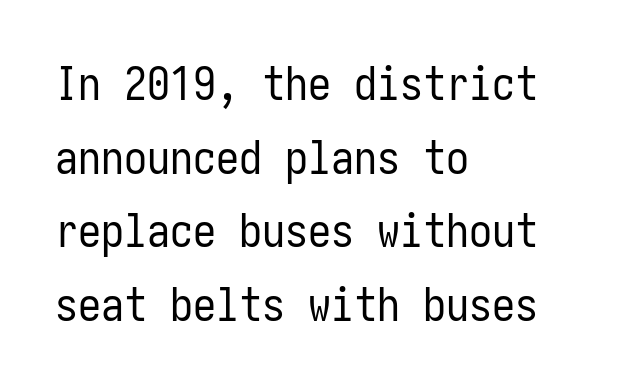
Q: Is the text bold? A: No.
Q: Is the text italic (slanted)? A: No, it is upright.
Q: Is the typeface a serif or a sans-serif typeface? A: Sans-serif.
Q: Is the text underlined? A: No.
Q: How is the paragraph aligned? A: Left-aligned.
Q: Is the spacing between letters normal or unusually wide? A: Normal.
Q: Is the spacing between lines tight, normal or loose? A: Normal.
Q: Width (condensed, normal, or wide)? A: Condensed.
Q: Stroke contrast? A: Low.
Q: x-height? A: Medium.
